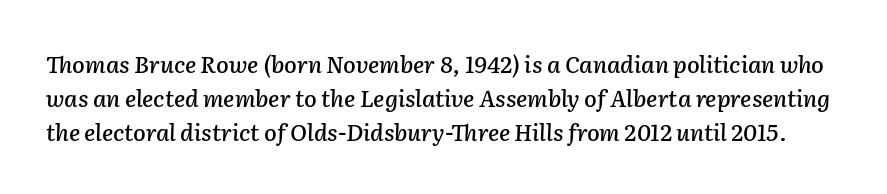
The image shows 23 px text type, italic (leaning right); set normal line spacing (1.47x), normal letter spacing, not underlined.
